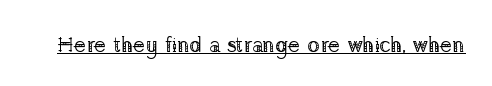
The image shows 21 px text type, upright; set normal letter spacing, underlined.
